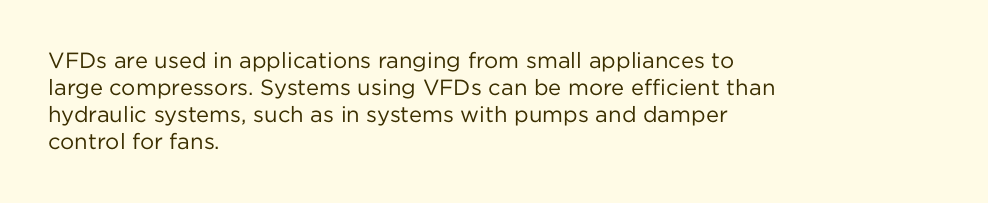
{"italic": "no", "bold": "no", "underline": "no", "align": "left", "line_spacing_ratio": 1.23, "letter_spacing": "normal", "letter_spacing_em": 0.0, "glyph_px": 22}
